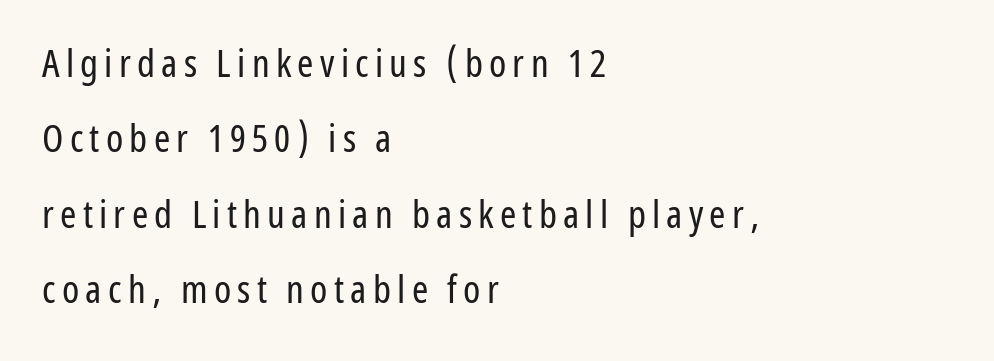
Q: Is the text bold? A: No.
Q: Is the text italic (slanted)? A: No, it is upright.
Q: Is the typeface a serif or a sans-serif typeface? A: Sans-serif.
Q: Is the text underlined? A: No.
Q: How is the paragraph aligned? A: Left-aligned.
Q: Is the spacing between lines tight, normal or loose? A: Loose.
Q: Width (condensed, normal, or wide)? A: Condensed.
Q: Stroke contrast? A: Low.
Q: x-height? A: Medium.
Q: Monospaced? A: No.
